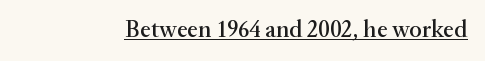
Q: Is the text italic (slanted)? A: No, it is upright.
Q: Is the text underlined? A: Yes.
Q: Is the spacing between letters normal or unusually wide? A: Normal.
